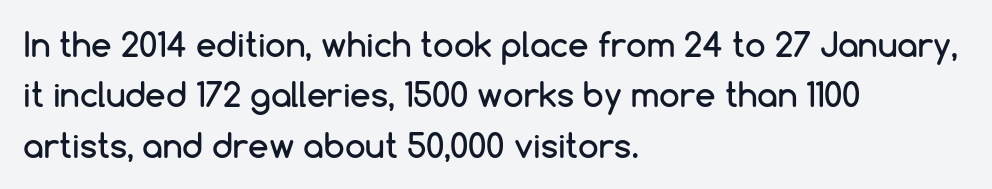
The rendering uses natural spacing where letterforms have individual widths. Honestly, there is no underline to notice here at all. Tracking here is standard; glyphs follow each other at the usual distance. The lettering stays uniformly vertical, giving the passage a roman look. Is there much room between lines? A standard amount, neither cramped nor airy. The lines in this sample share a left origin and differ only in where they stop.
